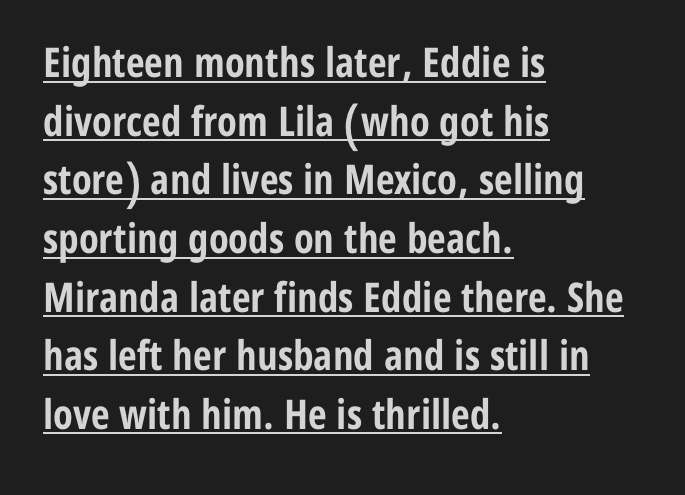
The gaps between neighbouring characters are ordinary and unremarkable. Typeset ragged right — the left edge is the straight one. The typesetter has applied underlining to the passage shown. Look at the bottom of the vertical strokes: they stop flat, with no serifs. You could not count columns in this text — the font is proportionally spaced. You'd pick this weight for a headline — it's a proper bold.
